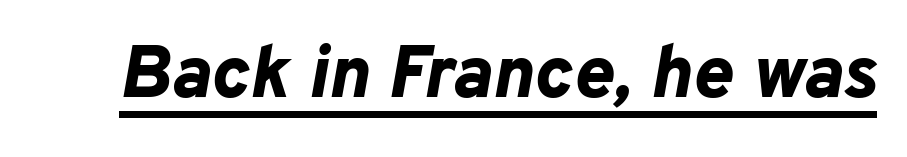
Style check: oblique. Students, observe the line beneath the letters — that is underlining. The glyphs have the mass of a bold cut. Proportional: the letters do not fall into vertical columns.
